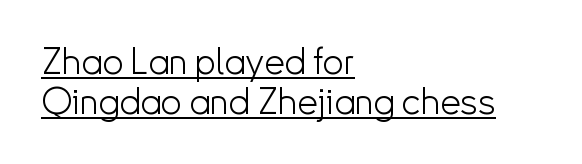
Q: Is the text bold? A: No.
Q: Is the text italic (slanted)? A: No, it is upright.
Q: Is the typeface a serif or a sans-serif typeface? A: Sans-serif.
Q: Is the text underlined? A: Yes.
Q: How is the paragraph aligned? A: Left-aligned.
Q: Is the spacing between letters normal or unusually wide? A: Normal.
Q: Is the spacing between lines tight, normal or loose? A: Tight.
Q: Width (condensed, normal, or wide)? A: Normal.
Q: Stroke contrast? A: Low.
Q: x-height? A: Small.
Q: Monospaced? A: No.
